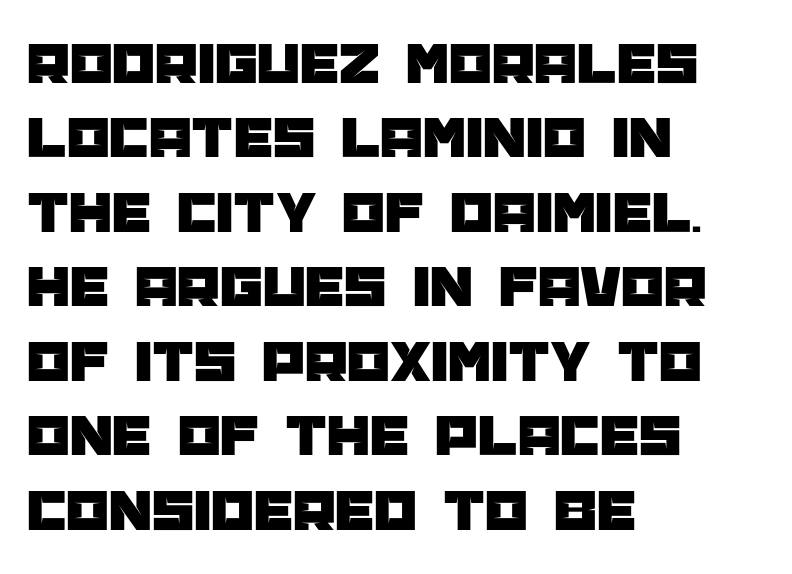
{"serif": "no", "italic": "no", "width": "normal", "stroke_contrast": "low", "x_height": "large", "monospaced": "no", "underline": "no", "align": "left", "line_spacing_ratio": 1.22, "letter_spacing": "normal", "letter_spacing_em": 0.0, "glyph_px": 61}
